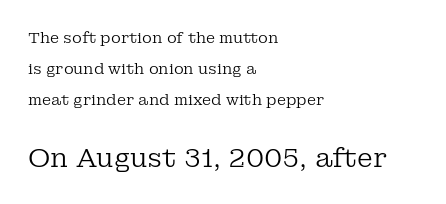
Q: Is the text bold? A: No.
Q: Is the text italic (slanted)? A: No, it is upright.
Q: Is the text underlined? A: No.
Q: How is the paragraph aligned? A: Left-aligned.
Q: Is the spacing between letters normal or unusually wide? A: Normal.
Q: Is the spacing between lines tight, normal or loose? A: Loose.
Q: Which block of text is set in a larger size, the first (top) or the second (bottom)? A: The second (bottom) one.
